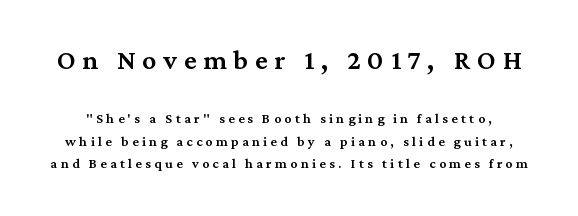
The image shows 28 px semibold serif type, upright; set normal line spacing (1.6x), unusually wide letter spacing (+0.24 em), not underlined; the first (top) block is 2.0x larger; medium stroke contrast and a medium x-height.
